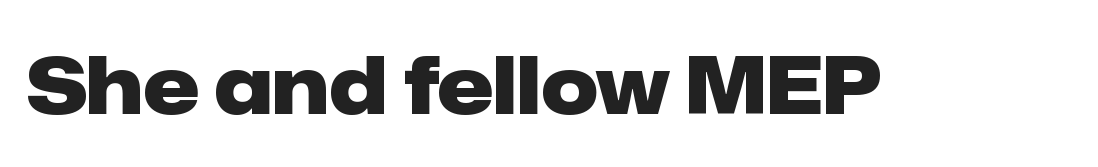
Q: Is the text bold? A: Yes.
Q: Is the text italic (slanted)? A: No, it is upright.
Q: Is the typeface a serif or a sans-serif typeface? A: Sans-serif.
Q: Is the text underlined? A: No.
Q: Is the spacing between letters normal or unusually wide? A: Normal.
Q: Width (condensed, normal, or wide)? A: Normal.
Q: Stroke contrast? A: Low.
Q: x-height? A: Medium.
Q: Monospaced? A: No.
